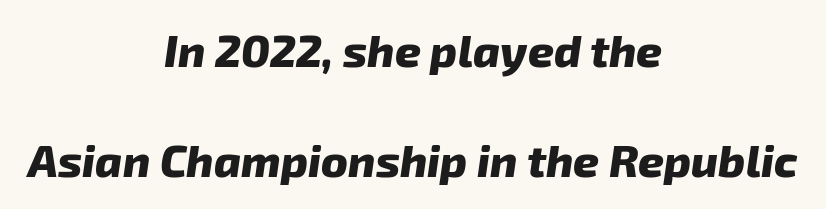
{"italic": "yes", "lean": "right", "slant_degrees": 8, "bold": "yes", "weight": "heavy", "width": "normal", "stroke_contrast": "low", "x_height": "medium", "monospaced": "no", "underline": "no", "align": "center", "line_spacing": "loose", "line_spacing_ratio": 2.44, "letter_spacing": "normal", "letter_spacing_em": 0.0, "glyph_px": 45}
